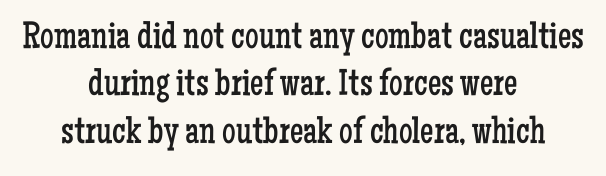
The characters display serif detailing at their extremities. The space directly below the letters is spotless. Is this a fixed-width face? No — the glyphs have proportional, varying widths. Vertical stems look standard width or narrower in stroke.
